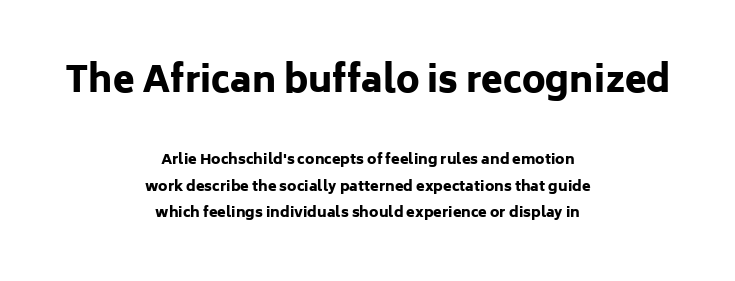
{"serif": "no", "italic": "no", "bold": "yes", "weight": "heavy", "width": "normal", "stroke_contrast": "low", "x_height": "medium", "monospaced": "no", "underline": "no", "align": "center", "line_spacing": "loose", "line_spacing_ratio": 1.91, "letter_spacing": "normal", "letter_spacing_em": 0.0, "larger_block": "first", "size_ratio": 2.5, "glyph_px": 35}
